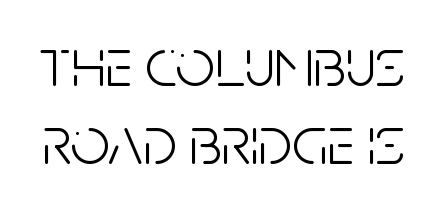
The image shows 69 px light, condensed sans-serif type, upright; set tight line spacing (1.13x), normal letter spacing, not underlined; low stroke contrast and a large x-height.
